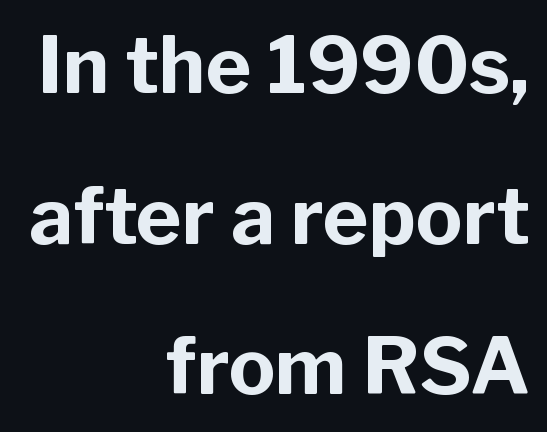
The image shows 78 px bold sans-serif type, upright; set right-aligned, loose line spacing (1.93x), normal letter spacing, not underlined; low stroke contrast and a medium x-height.
